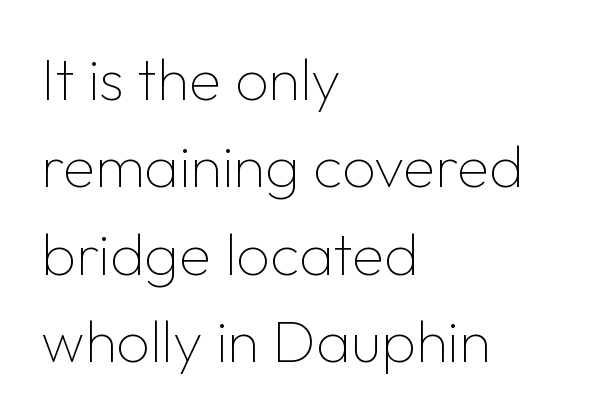
The image shows 59 px thin sans-serif type, upright; set left-aligned, normal line spacing (1.48x), normal letter spacing, not underlined; low stroke contrast and a medium x-height.
